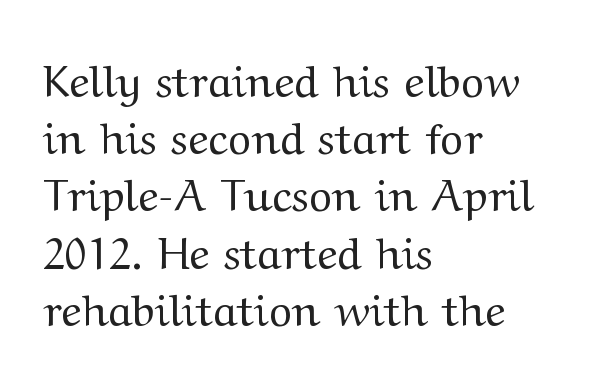
The image shows 44 px regular-weight, wide serif type, upright; set left-aligned, normal line spacing (1.3x), normal letter spacing, not underlined; medium stroke contrast and a medium x-height.
